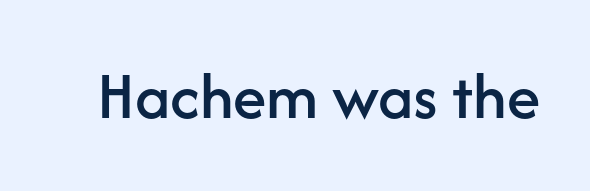
The image shows 68 px sans-serif type, upright; set normal letter spacing, not underlined; low stroke contrast and a medium x-height.
